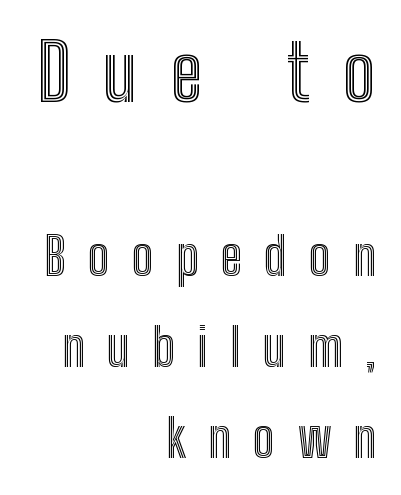
Q: Is the text italic (slanted)? A: No, it is upright.
Q: Is the text underlined? A: No.
Q: How is the paragraph aligned? A: Right-aligned.
Q: Is the spacing between letters normal or unusually wide? A: Unusually wide.
Q: Which block of text is set in a larger size, the first (top) or the second (bottom)? A: The first (top) one.
Q: Width (condensed, normal, or wide)? A: Condensed.
Q: x-height? A: Medium.
Q: Monospaced? A: No.
